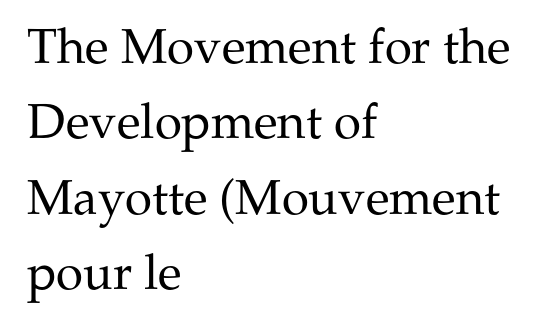
Q: Is the text bold? A: No.
Q: Is the text italic (slanted)? A: No, it is upright.
Q: Is the typeface a serif or a sans-serif typeface? A: Serif.
Q: Is the text underlined? A: No.
Q: How is the paragraph aligned? A: Left-aligned.
Q: Is the spacing between letters normal or unusually wide? A: Normal.
Q: Is the spacing between lines tight, normal or loose? A: Normal.
Q: Width (condensed, normal, or wide)? A: Normal.
Q: Stroke contrast? A: Medium.
Q: x-height? A: Medium.
Q: Monospaced? A: No.
